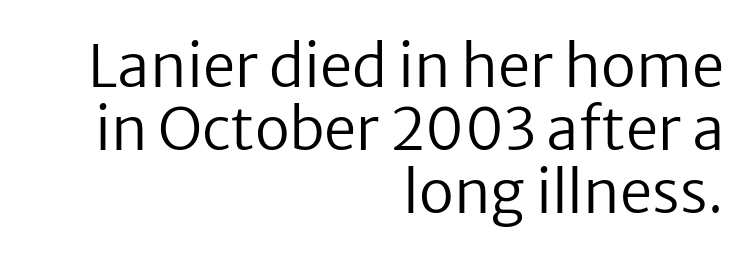
These lines are rendered in a variable-pitch font. Are there feet on the stems? There aren't — it's a sans. Only glyphs here, with clear space below each row. Leftover space on each line is placed entirely before the opening word. The gaps between neighbouring characters are ordinary and unremarkable.
